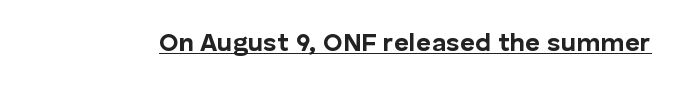
No extra tracking has been applied to these lines. Glance below the letters and you will spot a drawn line. Quick note: not italic, upright. The letters are bold, with thick, heavy strokes.
